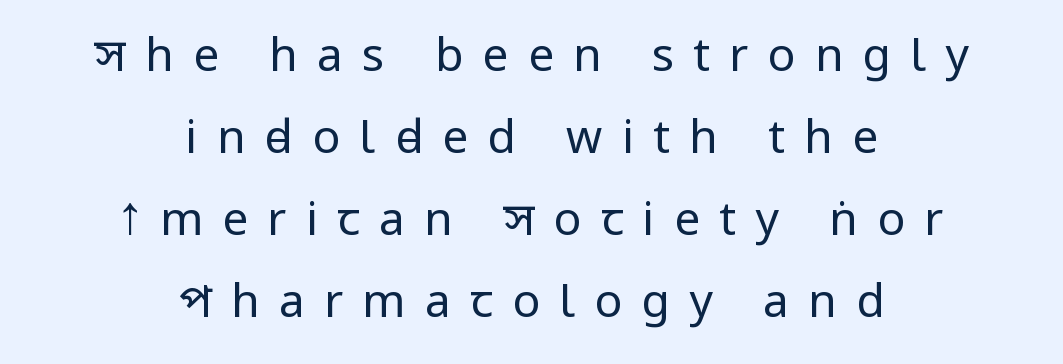
The image shows 46 px regular-weight, condensed sans-serif type, upright; set centered, line spacing 1.78x, unusually wide letter spacing (+0.42 em), not underlined; low stroke contrast.
